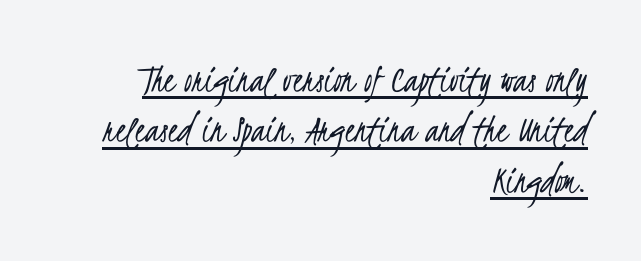
{"serif": "no", "bold": "no", "weight": "light", "width": "condensed", "stroke_contrast": "low", "x_height": "small", "monospaced": "no", "underline": "yes", "align": "right", "line_spacing_ratio": 1.23, "letter_spacing": "normal", "letter_spacing_em": 0.0, "glyph_px": 41}
